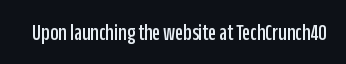
Q: Is the text italic (slanted)? A: No, it is upright.
Q: Is the text underlined? A: No.
Q: Is the spacing between letters normal or unusually wide? A: Normal.
